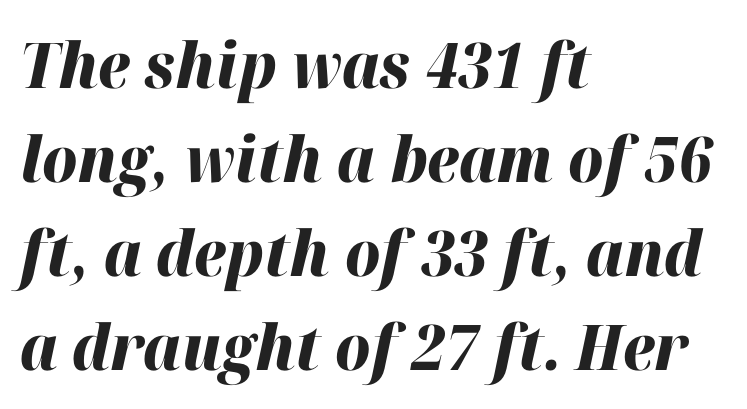
The image shows 63 px heavy type, italic (leaning right); set left-aligned, normal line spacing (1.49x), normal letter spacing, not underlined; high stroke contrast and a medium x-height.
